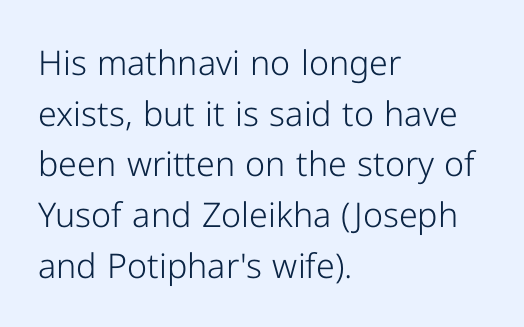
{"serif": "no", "italic": "no", "bold": "no", "weight": "light", "width": "normal", "stroke_contrast": "low", "x_height": "medium", "monospaced": "no", "underline": "no", "align": "left", "line_spacing": "normal", "line_spacing_ratio": 1.49, "letter_spacing": "normal", "letter_spacing_em": 0.0, "glyph_px": 34}
